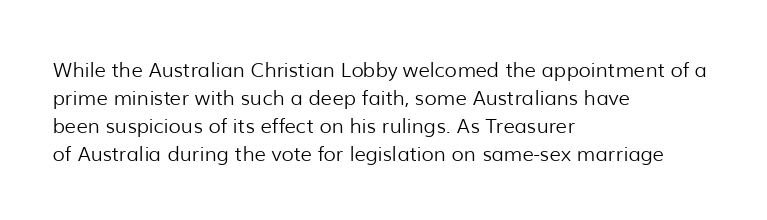
A roman cut, with each character standing at attention. Compared with a centered layout, this one pins lines to the left instead. Evenly set lines give the paragraph a standard silhouette. Heft: none added — not bold. The baseline area is clear.
